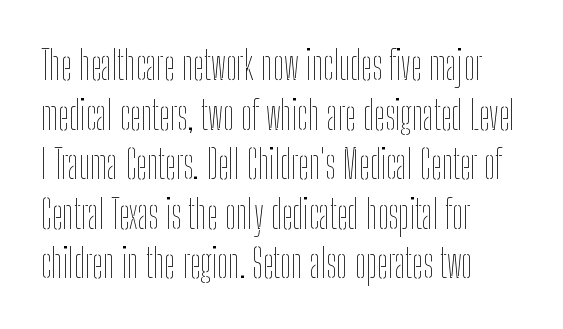
{"italic": "no", "bold": "no", "weight": "thin", "width": "condensed", "stroke_contrast": "low", "x_height": "medium", "monospaced": "no", "underline": "no", "align": "left", "line_spacing": "normal", "line_spacing_ratio": 1.27, "letter_spacing": "normal", "letter_spacing_em": 0.0, "glyph_px": 39}
